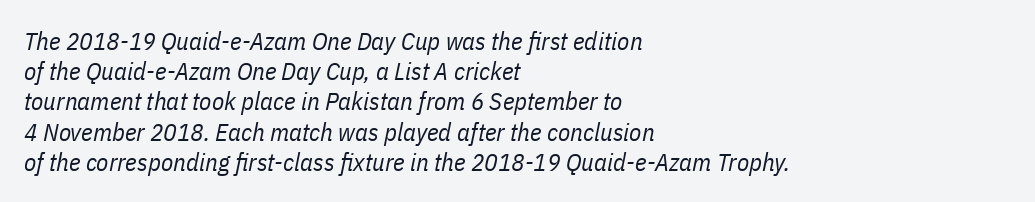
Q: Is the text bold? A: No.
Q: Is the text italic (slanted)? A: Yes, it leans right by about 11 degrees.
Q: Is the text underlined? A: No.
Q: How is the paragraph aligned? A: Left-aligned.
Q: Is the spacing between letters normal or unusually wide? A: Normal.
